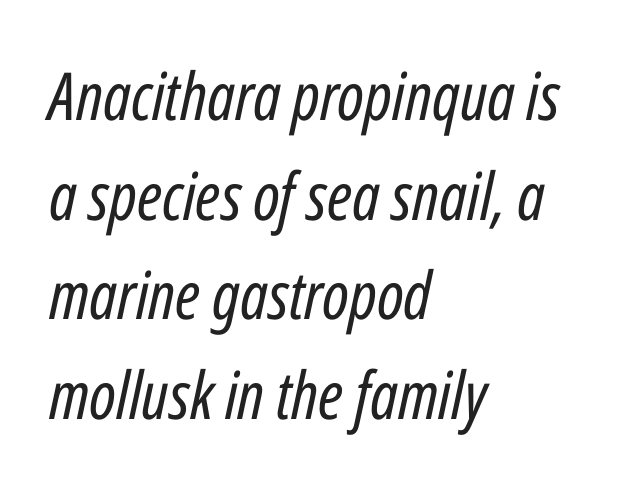
The image shows 66 px regular-weight, condensed type, italic (leaning right); set left-aligned, normal line spacing (1.51x), normal letter spacing, not underlined; low stroke contrast and a medium x-height.
